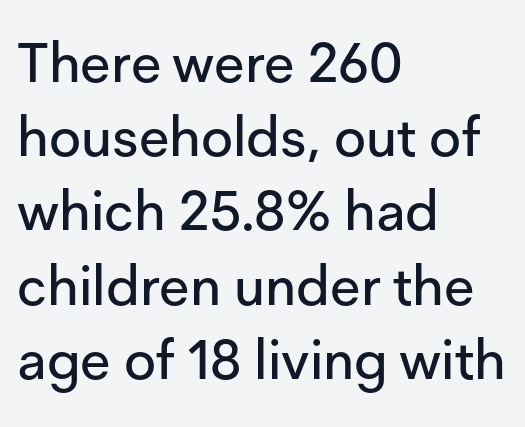
The image shows 55 px sans-serif type, upright; set left-aligned, normal line spacing (1.35x), normal letter spacing, not underlined; low stroke contrast and a medium x-height.
